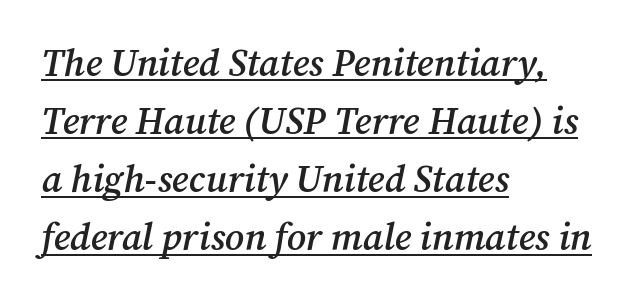
{"serif": "yes", "italic": "yes", "lean": "right", "slant_degrees": 12, "bold": "semi", "weight": "semibold", "width": "normal", "stroke_contrast": "medium", "x_height": "medium", "monospaced": "no", "underline": "yes", "align": "left", "line_spacing": "normal", "line_spacing_ratio": 1.53, "letter_spacing": "normal", "letter_spacing_em": 0.0, "glyph_px": 38}
